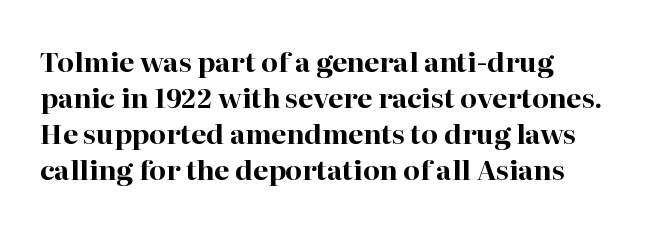
Q: Is the text bold? A: Yes.
Q: Is the text italic (slanted)? A: No, it is upright.
Q: Is the text underlined? A: No.
Q: How is the paragraph aligned? A: Left-aligned.
Q: Is the spacing between letters normal or unusually wide? A: Normal.
Q: Is the spacing between lines tight, normal or loose? A: Normal.
